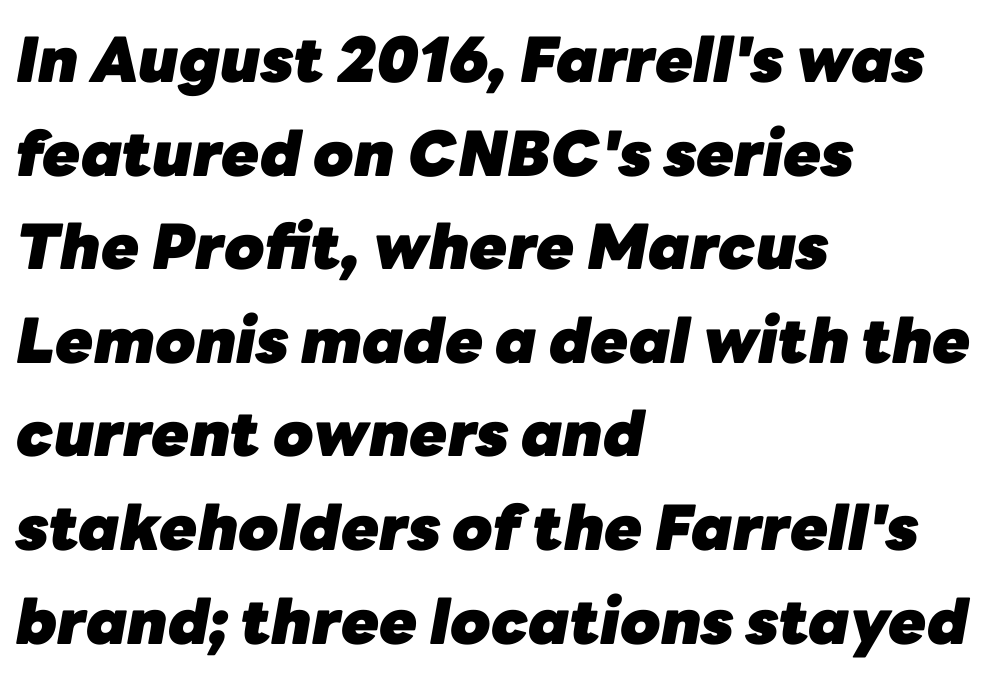
Q: Is the text bold? A: Yes.
Q: Is the text italic (slanted)? A: Yes, it leans right by about 10 degrees.
Q: Is the text underlined? A: No.
Q: How is the paragraph aligned? A: Left-aligned.
Q: Is the spacing between letters normal or unusually wide? A: Normal.
Q: Is the spacing between lines tight, normal or loose? A: Normal.
Q: Width (condensed, normal, or wide)? A: Normal.
Q: Stroke contrast? A: Low.
Q: x-height? A: Medium.
Q: Monospaced? A: No.
